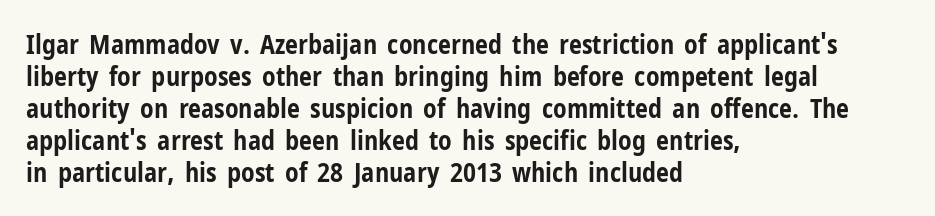
The image shows 26 px bold type, upright; set left-aligned, line spacing 1.23x, normal letter spacing, not underlined.
